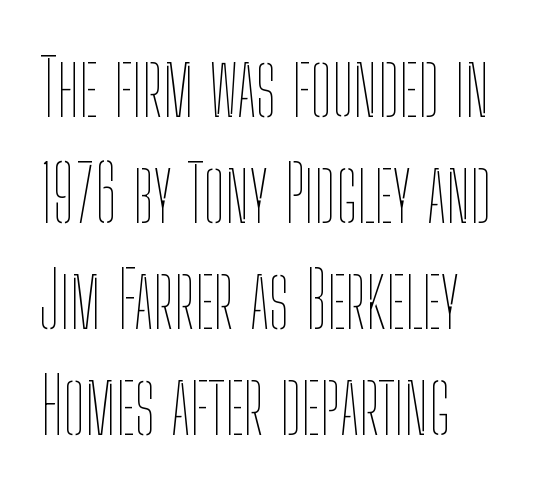
Q: Is the text bold? A: No.
Q: Is the text italic (slanted)? A: No, it is upright.
Q: Is the text underlined? A: No.
Q: How is the paragraph aligned? A: Left-aligned.
Q: Is the spacing between letters normal or unusually wide? A: Normal.
Q: Is the spacing between lines tight, normal or loose? A: Normal.
Q: Width (condensed, normal, or wide)? A: Condensed.
Q: Stroke contrast? A: Low.
Q: x-height? A: Medium.
Q: Monospaced? A: No.
